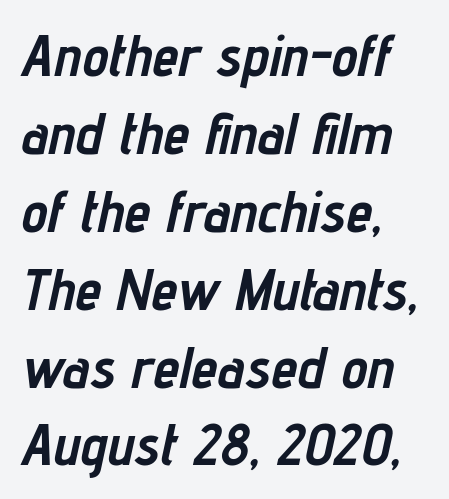
The image shows 59 px semibold, condensed type, italic (leaning right); set left-aligned, normal line spacing (1.32x), normal letter spacing, not underlined; low stroke contrast and a medium x-height.
